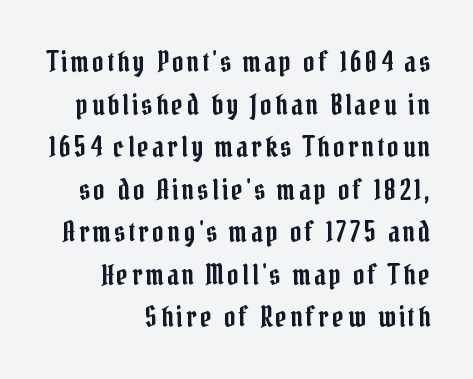
Q: Is the text italic (slanted)? A: No, it is upright.
Q: Is the typeface a serif or a sans-serif typeface? A: Serif.
Q: Is the text underlined? A: No.
Q: How is the paragraph aligned? A: Right-aligned.
Q: Is the spacing between lines tight, normal or loose? A: Normal.
Q: Width (condensed, normal, or wide)? A: Condensed.
Q: Stroke contrast? A: Low.
Q: x-height? A: Medium.
Q: Monospaced? A: No.
